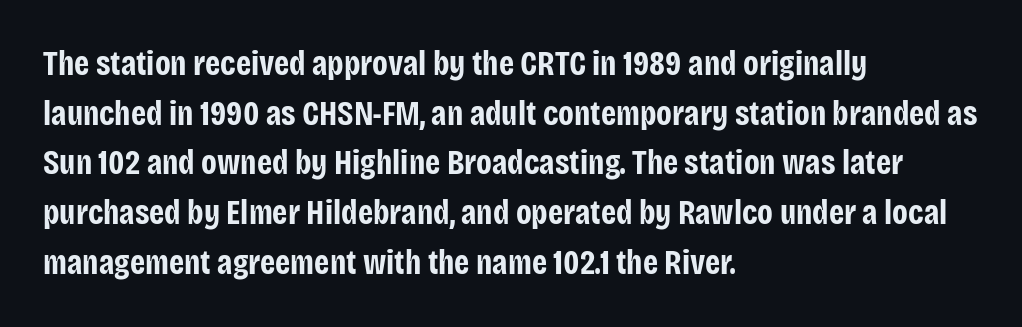
{"serif": "no", "italic": "no", "bold": "yes", "weight": "bold", "width": "condensed", "stroke_contrast": "low", "x_height": "large", "monospaced": "no", "underline": "no", "align": "left", "line_spacing": "normal", "line_spacing_ratio": 1.46, "letter_spacing": "normal", "letter_spacing_em": 0.0, "glyph_px": 34}
